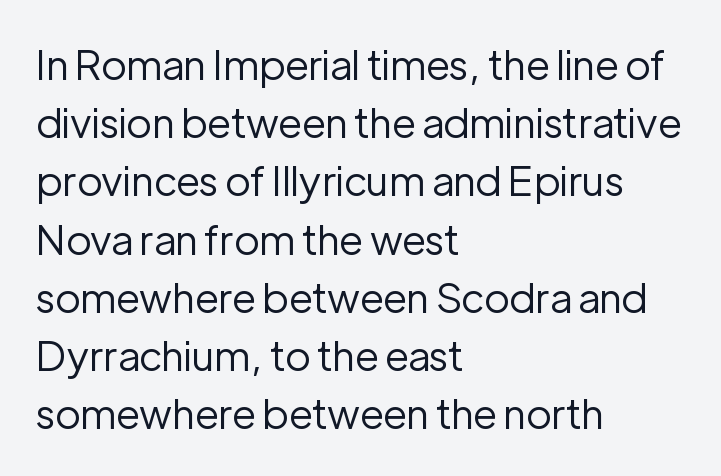
The image shows 41 px regular-weight sans-serif type, upright; set left-aligned, normal line spacing (1.42x), normal letter spacing, not underlined; low stroke contrast and a medium x-height.
